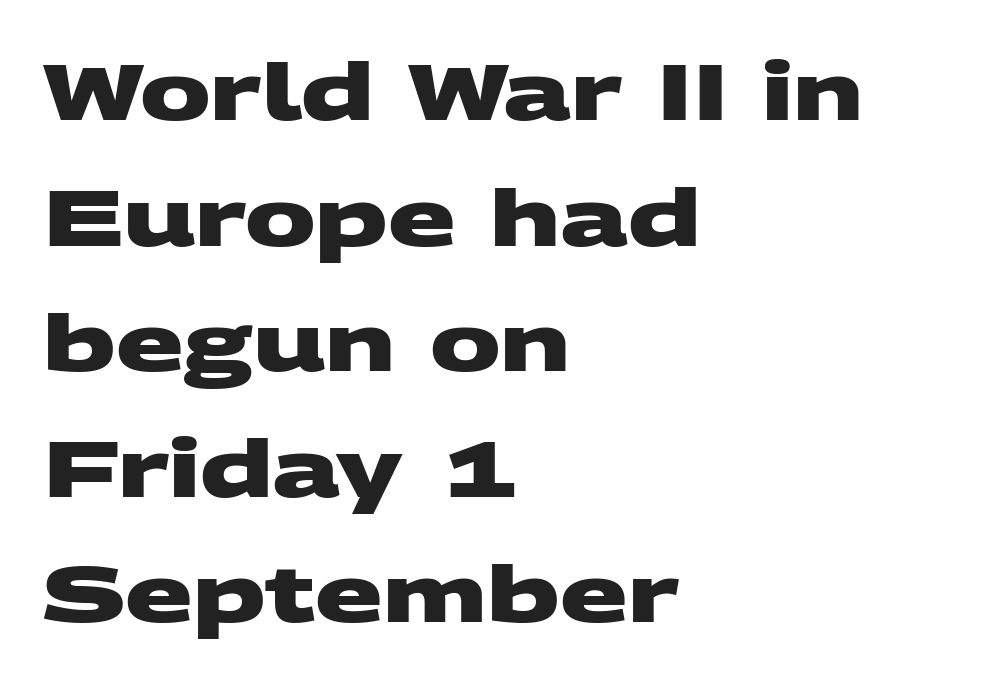
{"serif": "no", "bold": "yes", "weight": "heavy", "width": "wide", "stroke_contrast": "medium", "x_height": "large", "monospaced": "no", "underline": "no", "align": "left", "line_spacing": "normal", "line_spacing_ratio": 1.59, "letter_spacing": "normal", "letter_spacing_em": 0.0, "glyph_px": 79}
